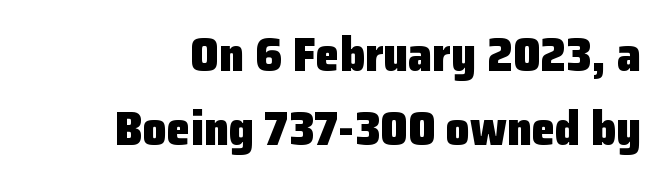
{"serif": "no", "italic": "no", "bold": "yes", "weight": "heavy", "width": "normal", "stroke_contrast": "low", "x_height": "medium", "monospaced": "no", "underline": "no", "align": "right", "line_spacing": "normal", "line_spacing_ratio": 1.55, "letter_spacing": "normal", "letter_spacing_em": 0.0, "glyph_px": 48}
